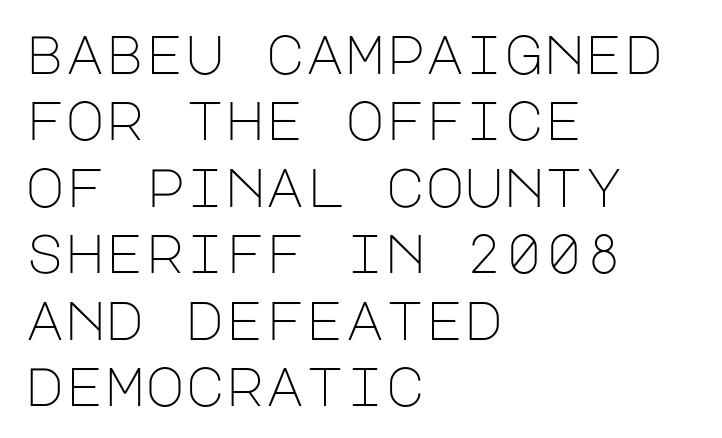
The letters look calm and open, with moderate or lighter stems. The lettering stays uniformly vertical, giving the passage a roman look. A sans-serif font was chosen for this passage. Inter-character spacing is left at the font's built-in metrics. Leftover space on each line is placed entirely after the last word.
